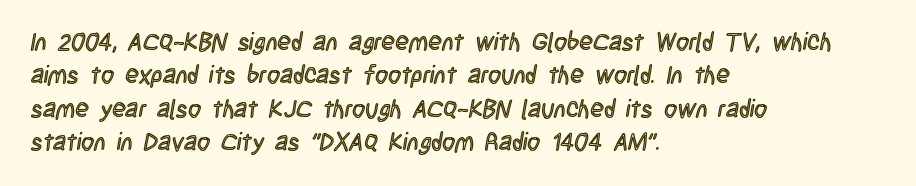
Students, observe: this is what conventionally led text looks like. Observe the ordinary spacing: letters are neighbours, not strangers. The specimen omits any rule beneath the text block's lines.
